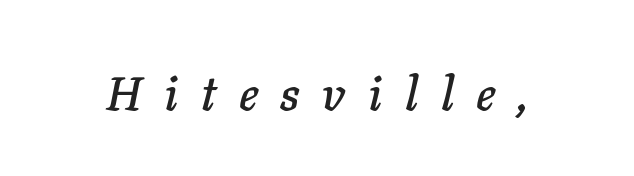
The image shows 48 px text type, italic (leaning right); set unusually wide letter spacing (+0.47 em), not underlined; low stroke contrast and a medium x-height.
